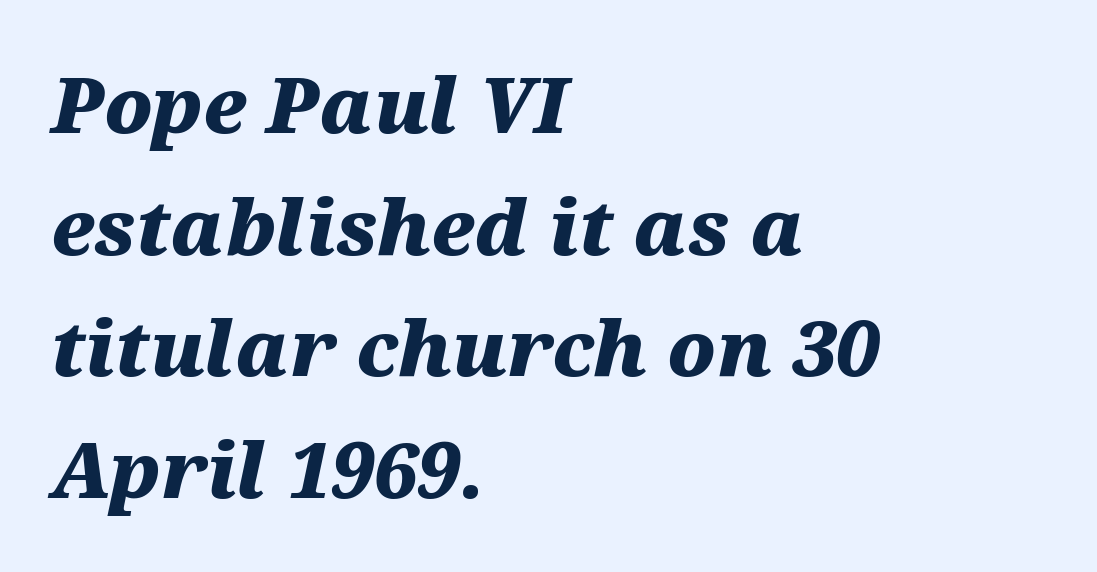
Glyph-to-glyph distance matches everyday printed text. Looks like regular typesetting: each glyph gets only the width it needs. Quick note: underline off. In terms of posture, this sample is oblique. Left-aligned paragraph, ragged on the right.
